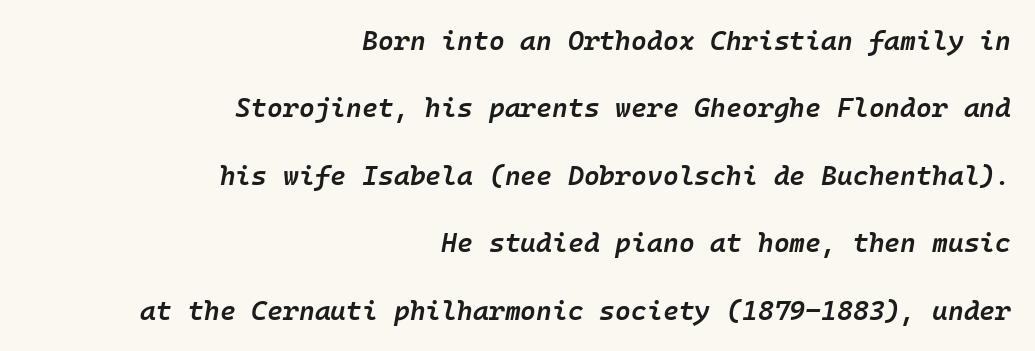
{"italic": "yes", "lean": "right", "slant_degrees": 10, "bold": "semi", "underline": "no", "align": "right", "line_spacing": "loose", "line_spacing_ratio": 2.5, "letter_spacing": "normal", "letter_spacing_em": 0.0, "glyph_px": 27}
